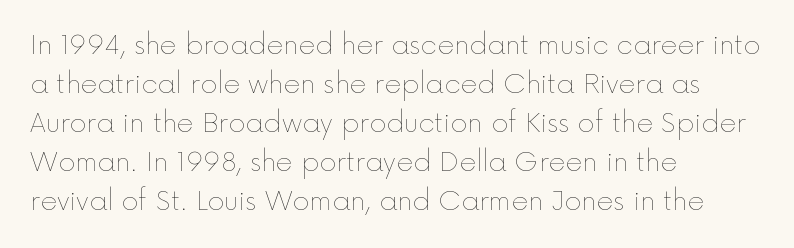
Q: Is the text bold? A: No.
Q: Is the text italic (slanted)? A: No, it is upright.
Q: Is the text underlined? A: No.
Q: How is the paragraph aligned? A: Left-aligned.
Q: Is the spacing between letters normal or unusually wide? A: Normal.
Q: Is the spacing between lines tight, normal or loose? A: Normal.
